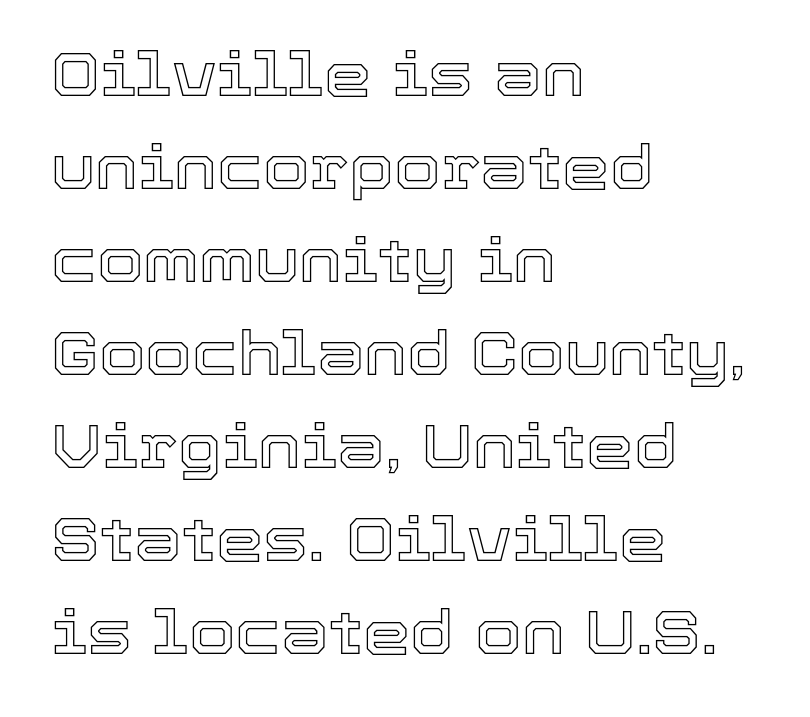
The gaps between neighbouring characters are ordinary and unremarkable. The passage shown is typed in a proportional face where columns would drift. The lettering stays uniformly vertical, giving the passage a roman look. Normally led — the rows are evenly, conventionally spaced. The space directly below the letters is spotless.
